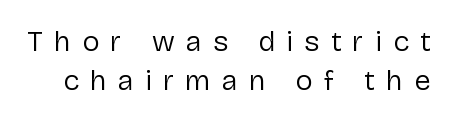
Q: Is the text bold? A: No.
Q: Is the text italic (slanted)? A: No, it is upright.
Q: Is the typeface a serif or a sans-serif typeface? A: Sans-serif.
Q: Is the text underlined? A: No.
Q: Is the spacing between letters normal or unusually wide? A: Unusually wide.
Q: Is the spacing between lines tight, normal or loose? A: Normal.
Q: Width (condensed, normal, or wide)? A: Normal.
Q: Stroke contrast? A: Low.
Q: x-height? A: Medium.
Q: Monospaced? A: No.
